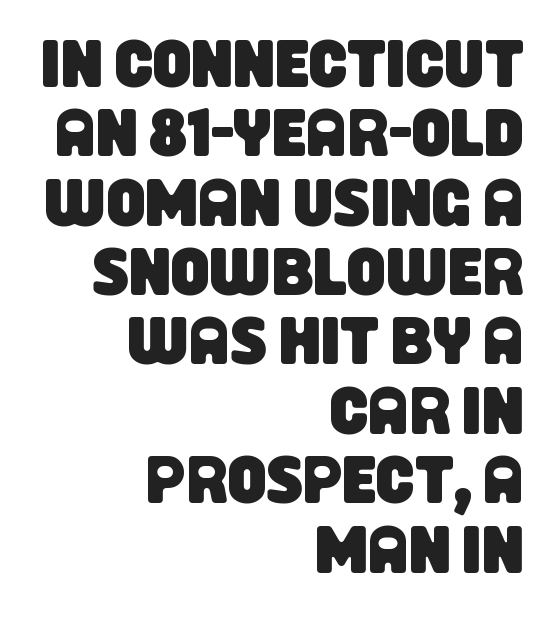
The image shows 68 px condensed sans-serif type; set right-aligned, tight line spacing (1.02x), normal letter spacing, not underlined; low stroke contrast and a large x-height.
